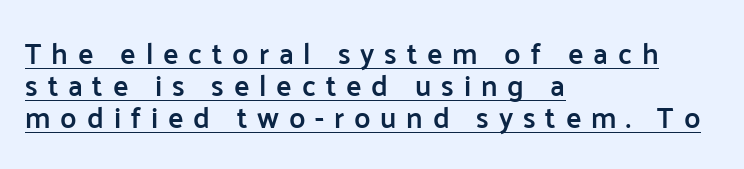
Typographic density is moderately raised because the face is semibold. What's the leading like? Squeezed, with rows nearly overlapping. You can tell it's not italic because the verticals are truly vertical. How are the letters spaced? Widely, with obvious added tracking. The rendering uses natural spacing where letterforms have individual widths.
